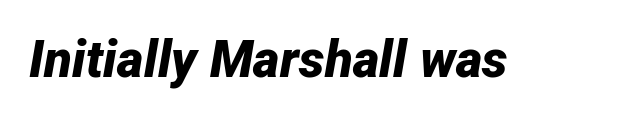
The image shows 51 px bold type, italic (leaning right); set normal letter spacing, not underlined; low stroke contrast and a medium x-height.
